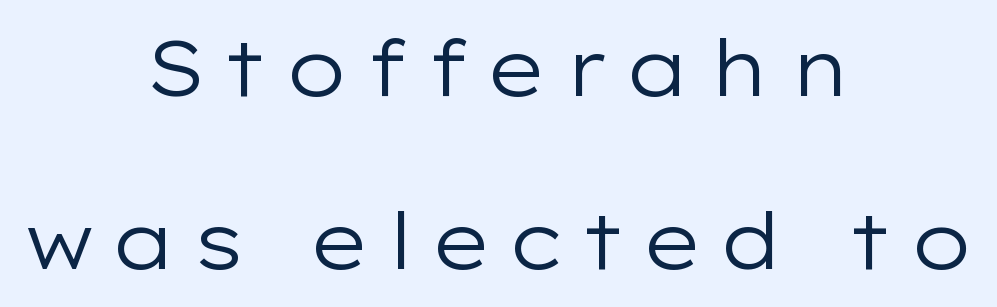
The image shows 79 px regular-weight, wide sans-serif type, upright; set centered, loose line spacing (2.19x), unusually wide letter spacing (+0.21 em), not underlined; low stroke contrast and a medium x-height.
